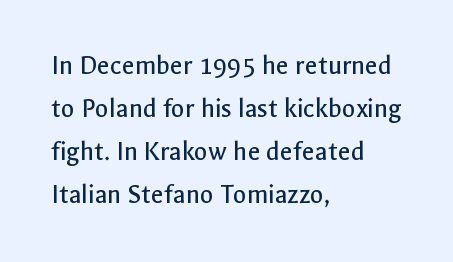
The image shows 28 px regular-weight sans-serif type, upright; set left-aligned, normal line spacing (1.54x), normal letter spacing, not underlined; a medium x-height.
